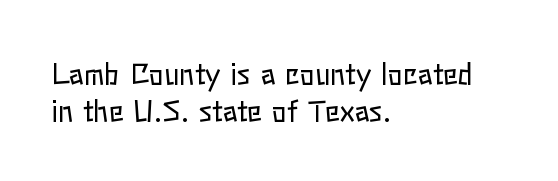
Heft: none added — not bold. A typesetter would call this proportional, since set widths differ per character. Honestly, the letter spacing is just normal — you wouldn't notice it. A clean baseline with only descenders dipping below it. Line starts are locked; line ends wander.
